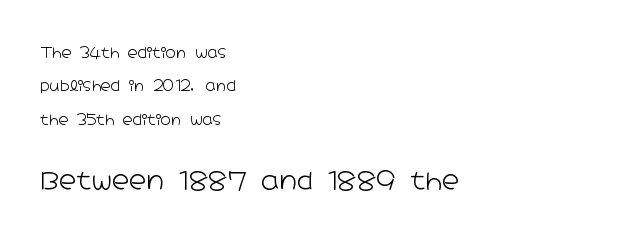
The image shows 24 px text type, upright; set left-aligned, loose line spacing (2.39x), normal letter spacing, not underlined; the second (bottom) block is 1.71x larger.
